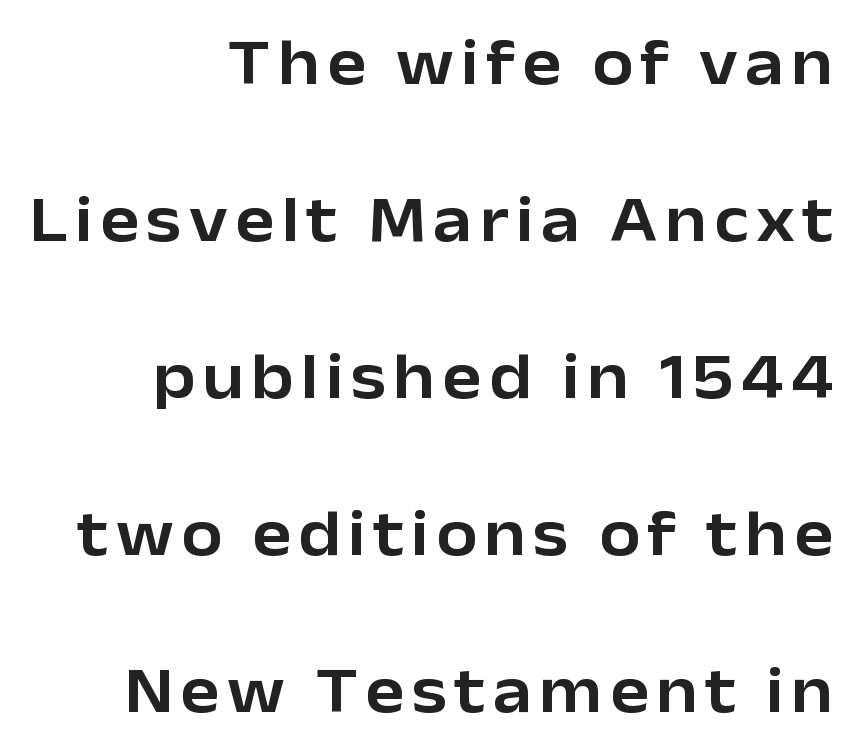
Q: Is the text italic (slanted)? A: No, it is upright.
Q: Is the typeface a serif or a sans-serif typeface? A: Sans-serif.
Q: Is the text underlined? A: No.
Q: How is the paragraph aligned? A: Right-aligned.
Q: Is the spacing between lines tight, normal or loose? A: Loose.
Q: Width (condensed, normal, or wide)? A: Normal.
Q: Stroke contrast? A: Low.
Q: x-height? A: Medium.
Q: Monospaced? A: No.
